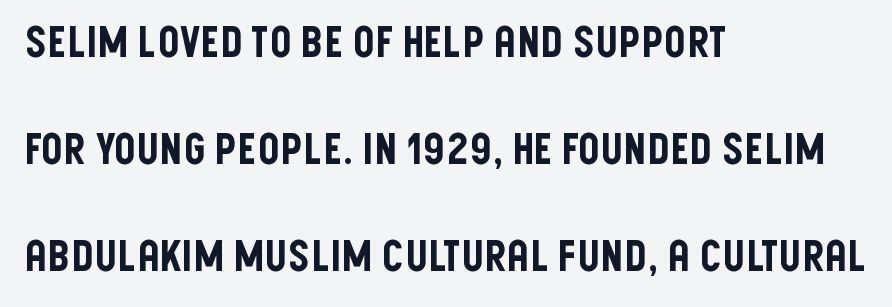
The image shows 43 px condensed sans-serif type, upright; set left-aligned, loose line spacing (2.49x), normal letter spacing, not underlined; low stroke contrast and a large x-height.
